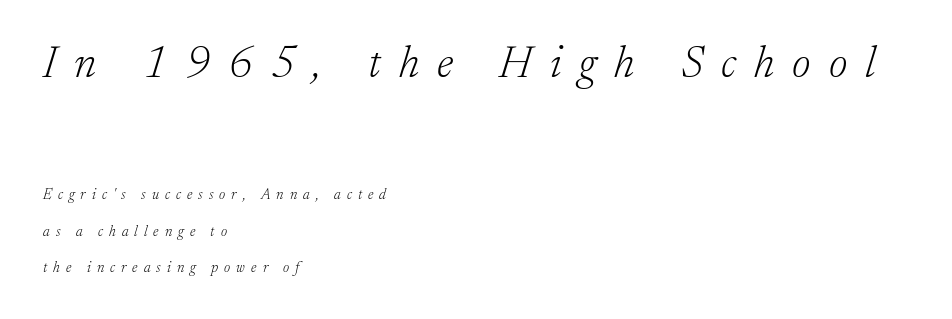
Q: Is the text bold? A: No.
Q: Is the text italic (slanted)? A: Yes, it leans right by about 17 degrees.
Q: Is the typeface a serif or a sans-serif typeface? A: Serif.
Q: Is the text underlined? A: No.
Q: How is the paragraph aligned? A: Left-aligned.
Q: Is the spacing between letters normal or unusually wide? A: Unusually wide.
Q: Is the spacing between lines tight, normal or loose? A: Loose.
Q: Which block of text is set in a larger size, the first (top) or the second (bottom)? A: The first (top) one.
Q: Width (condensed, normal, or wide)? A: Normal.
Q: Stroke contrast? A: Low.
Q: x-height? A: Small.
Q: Monospaced? A: No.
